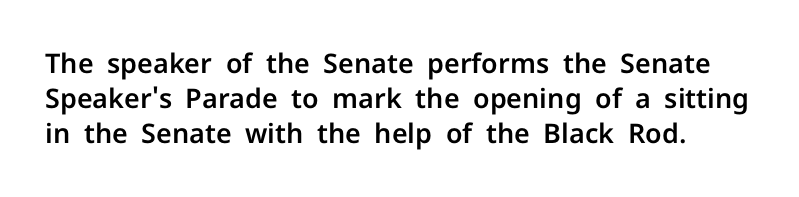
{"italic": "no", "underline": "no", "line_spacing": "normal", "line_spacing_ratio": 1.3, "letter_spacing": "normal", "letter_spacing_em": 0.0, "glyph_px": 27}
